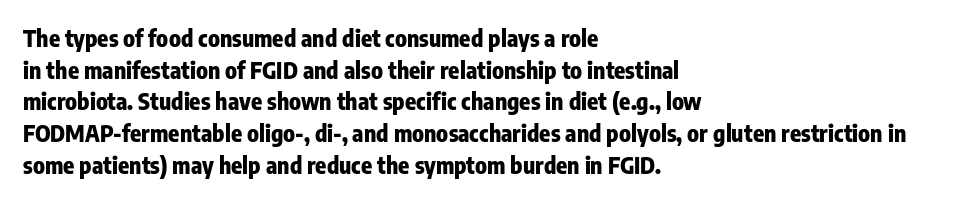
The lines are quadded left. Regular leading. Nothing unusual about the tracking: characters are spaced as the font intends. The font is running at its bold setting. Tall strokes in this sample are plumb rather than angled.
